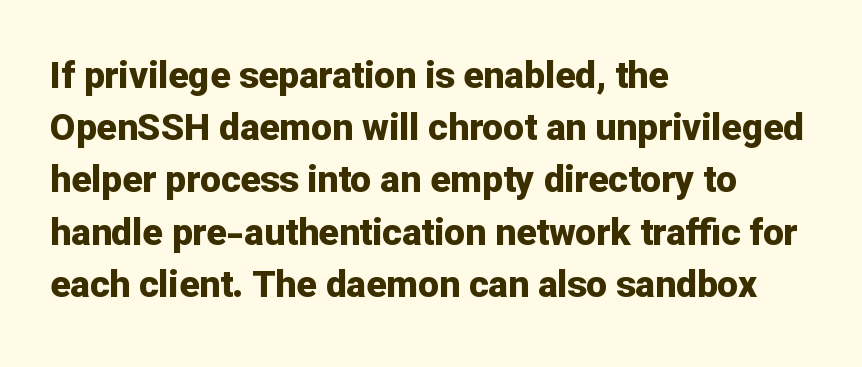
The image shows 37 px bold sans-serif type, upright; set left-aligned, normal line spacing (1.41x), normal letter spacing, not underlined; low stroke contrast and a medium x-height.
